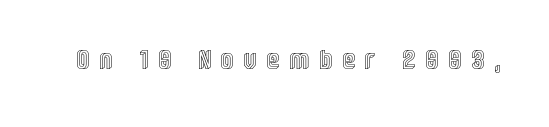
Q: Is the text italic (slanted)? A: No, it is upright.
Q: Is the text underlined? A: No.
Q: Is the spacing between letters normal or unusually wide? A: Unusually wide.
